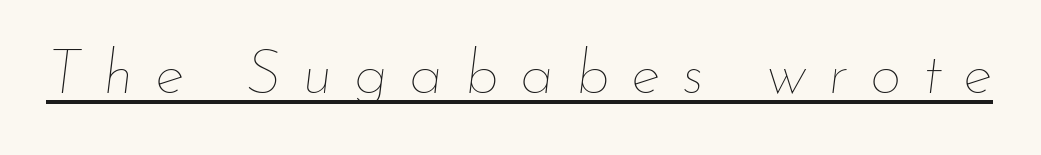
A quiet, ordinary-to-light weight characterises the typeface. Compared with typical body copy, the letter spacing here is much looser. Here the designer chose a conventional face with non-uniform glyph widths. Rendered with sloped, italic letterforms. This is underlined copy, the kind a proofreader might mark for attention.
